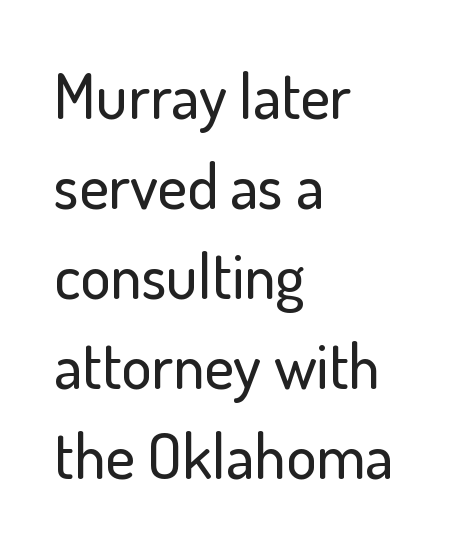
The image shows 63 px sans-serif type, upright; set left-aligned, normal line spacing (1.43x), normal letter spacing, not underlined; low stroke contrast and a small x-height.
